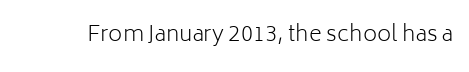
{"italic": "no", "bold": "no", "underline": "no", "letter_spacing": "normal", "letter_spacing_em": 0.0, "glyph_px": 22}
